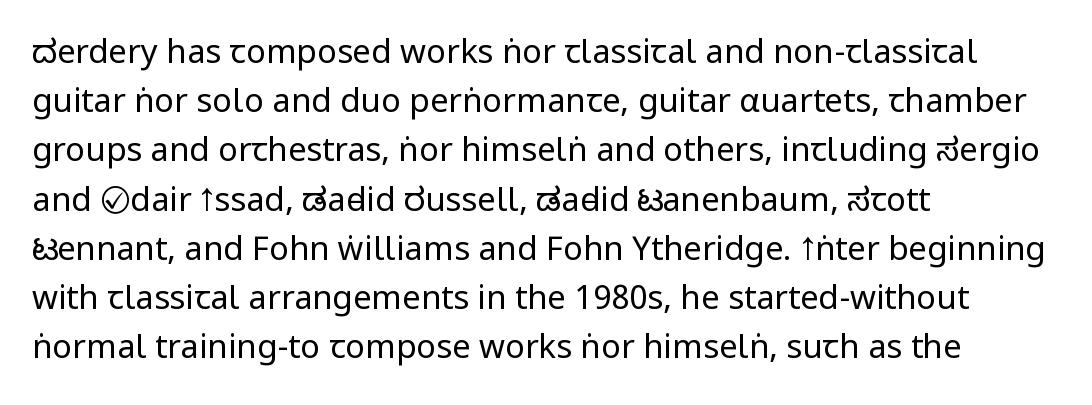
The designer went with a sans here, leaving each stem footless. Do the characters align in a grid? No, the font is proportional. This is not heavy type; no bold has been used. The leading is moderate, giving the passage an even texture. Honestly, there is no underline to notice here at all. The passage is arranged the way most books set body copy — flush left.
